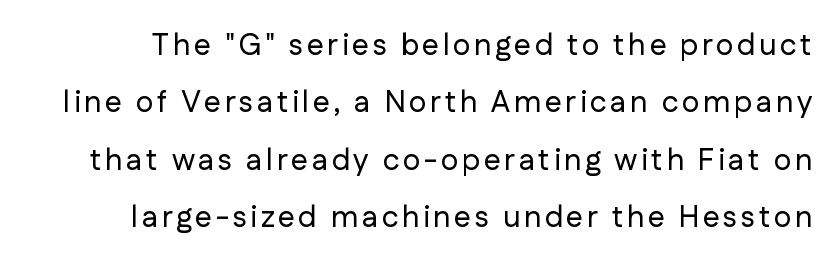
Do the characters align in a grid? No, the font is proportional. Does the type have serifs? No, each stem ends abruptly. The letters stand straight up with perfectly vertical stems. Each row of text sits above clean, open space.
